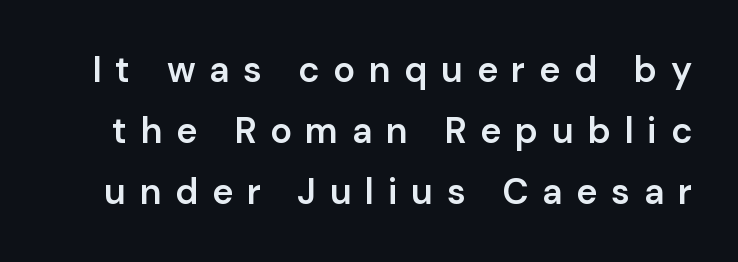
The image shows 36 px semibold sans-serif type, upright; set normal line spacing (1.69x), unusually wide letter spacing (+0.38 em), not underlined; low stroke contrast and a medium x-height.
